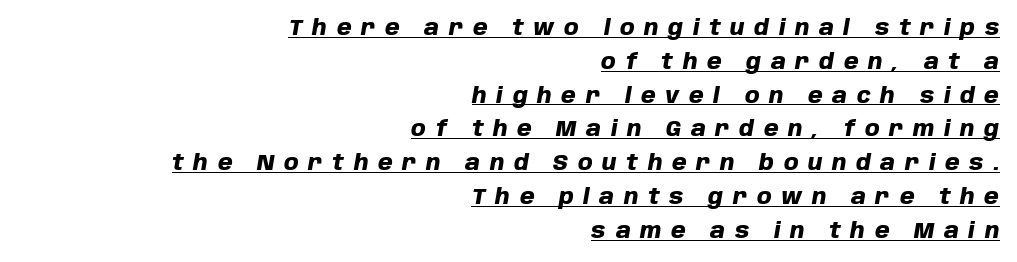
Each glyph is drawn with heavy, bold strokes. If you measured baseline to baseline, you'd find a middling distance. The text block is weighted toward the right margin, trailing off unevenly leftward. The face used here is rendered with a markedly widened letterfit. Posture: slanted. Like a heading marked for emphasis, these lines bear an underscore.
